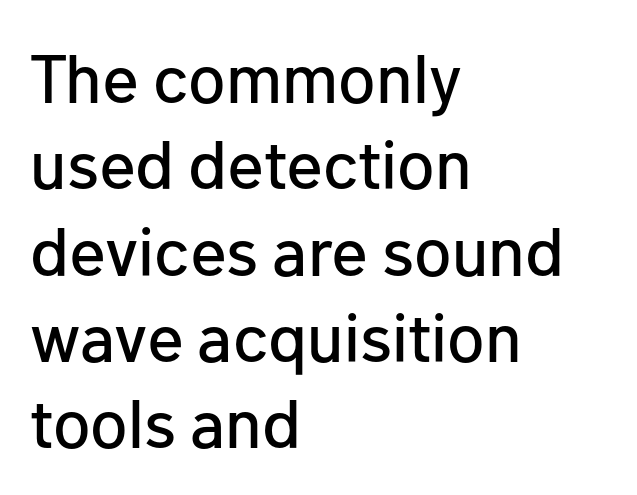
Observe the absence of serifs on each vertical stroke in this sample. A student would call this left alignment; a typographer would say flush left, rag right. Unmarked baselines from the first word to the last. The type sits square on the baseline with zero lean. Proportional: the letters do not fall into vertical columns.
